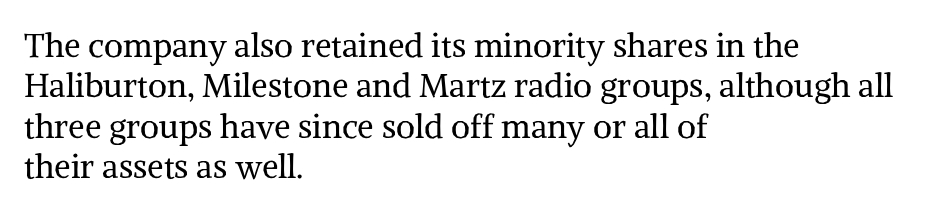
Q: Is the text bold? A: No.
Q: Is the text italic (slanted)? A: No, it is upright.
Q: Is the typeface a serif or a sans-serif typeface? A: Serif.
Q: Is the text underlined? A: No.
Q: How is the paragraph aligned? A: Left-aligned.
Q: Is the spacing between letters normal or unusually wide? A: Normal.
Q: Width (condensed, normal, or wide)? A: Normal.
Q: Stroke contrast? A: Medium.
Q: x-height? A: Medium.
Q: Monospaced? A: No.
